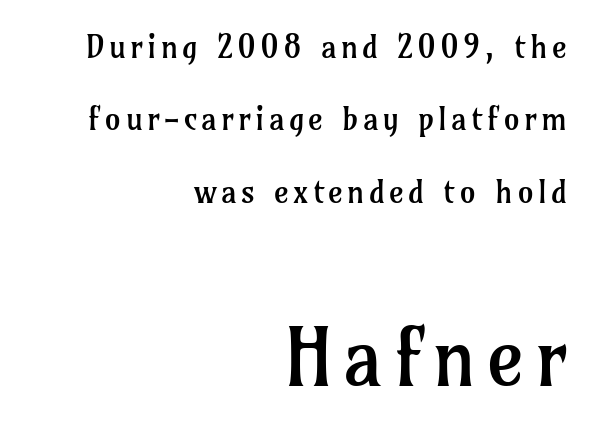
The face used here appears at its bigger size in the lower chunk. If you drew a ruler down the right edge, every line would touch it. Stroke terminals: seriffed. Proportional: the letters do not fall into vertical columns. Posture: straight, roman, zero tilt. How would I describe the line gaps? Wide and relaxed.
